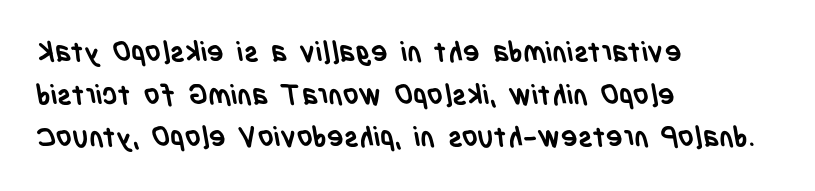
{"serif": "no", "bold": "yes", "weight": "semibold", "width": "condensed", "stroke_contrast": "low", "x_height": "large", "monospaced": "no", "underline": "no", "align": "left", "line_spacing": "normal", "line_spacing_ratio": 1.52, "letter_spacing": "normal", "letter_spacing_em": 0.0, "glyph_px": 28}
